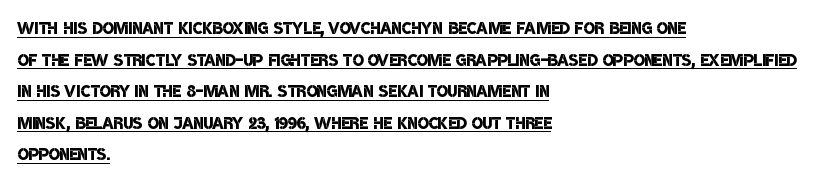
The image shows 23 px text type; set left-aligned, normal line spacing (1.37x), normal letter spacing, underlined.
